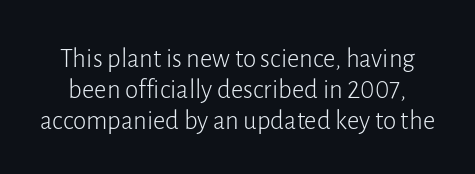
The image shows 27 px text type, upright; set tight line spacing (1.14x), normal letter spacing, not underlined.
